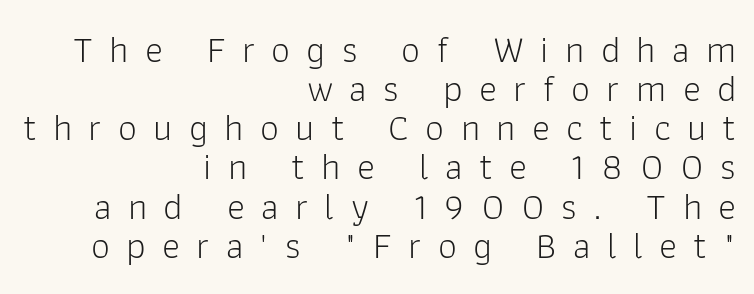
Q: Is the text bold? A: No.
Q: Is the text italic (slanted)? A: No, it is upright.
Q: Is the typeface a serif or a sans-serif typeface? A: Sans-serif.
Q: Is the text underlined? A: No.
Q: How is the paragraph aligned? A: Right-aligned.
Q: Is the spacing between letters normal or unusually wide? A: Unusually wide.
Q: Is the spacing between lines tight, normal or loose? A: Tight.
Q: Width (condensed, normal, or wide)? A: Normal.
Q: Stroke contrast? A: Low.
Q: x-height? A: Medium.
Q: Monospaced? A: No.
